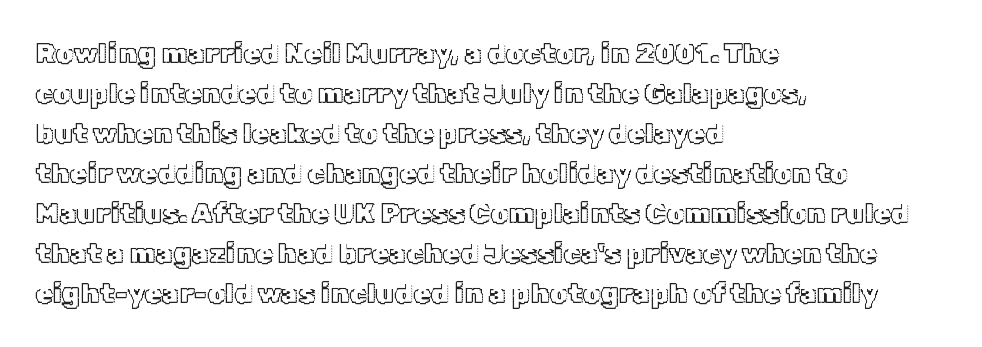
{"italic": "no", "width": "normal", "x_height": "medium", "monospaced": "no", "underline": "no", "align": "left", "line_spacing": "normal", "line_spacing_ratio": 1.43, "letter_spacing": "normal", "letter_spacing_em": 0.0, "glyph_px": 28}
